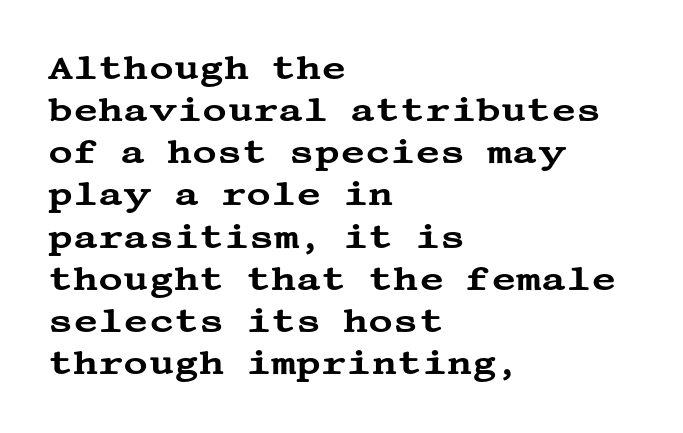
Old-style or modern, the face here clearly has serifs. Does the lettering tilt? It doesn't — this is upright. Each line starts at the same left margin while the right side varies. Letter spacing: default. Descenders are the only things crossing below the line.
